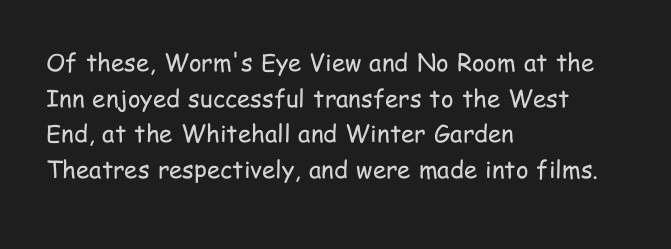
No italicization has been applied; the sample stays upright. Each line starts at the same left margin while the right side varies. Weight: regular or lighter. Compared with typical paragraphs, the rows here are spaced about the same. No extra tracking has been applied to these lines. Any mark beneath the type? The region is blank.
